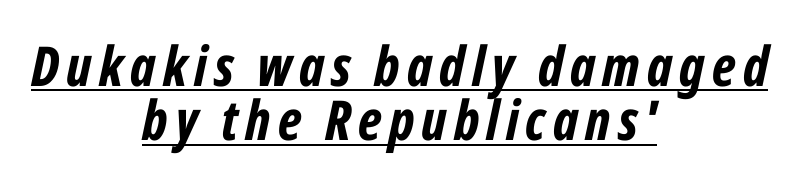
The passage shown is typed in a proportional face where columns would drift. Every word sits above its own underline. The glyphs look as if they've been sheared to an angle. Leading is clearly below the norm, producing a dense column.
